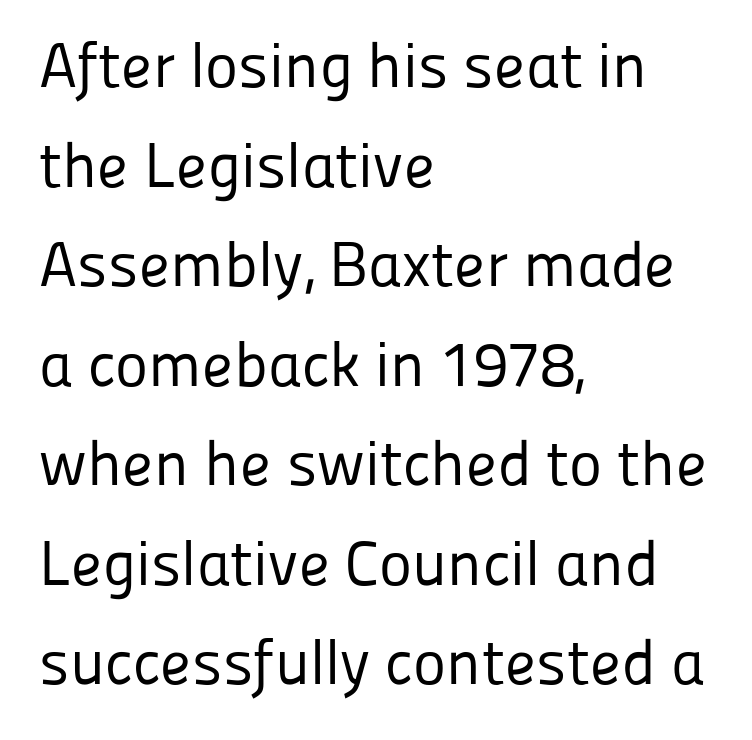
Q: Is the text bold? A: No.
Q: Is the text italic (slanted)? A: No, it is upright.
Q: Is the typeface a serif or a sans-serif typeface? A: Sans-serif.
Q: Is the text underlined? A: No.
Q: How is the paragraph aligned? A: Left-aligned.
Q: Is the spacing between letters normal or unusually wide? A: Normal.
Q: Is the spacing between lines tight, normal or loose? A: Normal.
Q: Width (condensed, normal, or wide)? A: Normal.
Q: Stroke contrast? A: Low.
Q: x-height? A: Medium.
Q: Monospaced? A: No.
